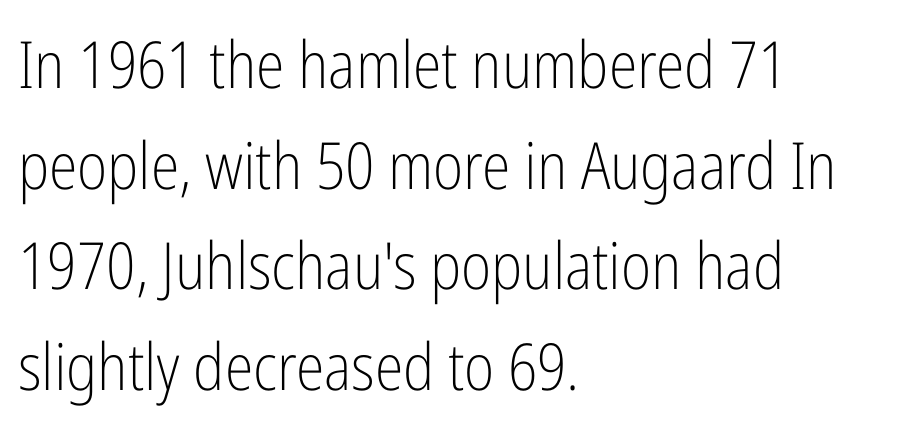
The image shows 65 px light, condensed sans-serif type, upright; set left-aligned, normal line spacing (1.55x), normal letter spacing, not underlined; low stroke contrast and a medium x-height.
